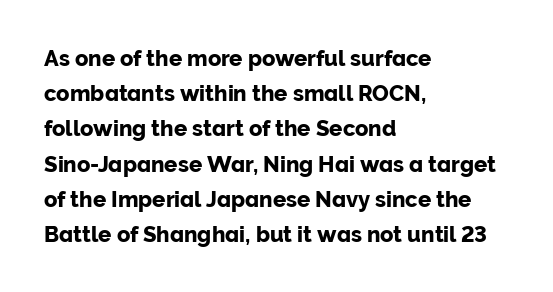
Q: Is the text italic (slanted)? A: No, it is upright.
Q: Is the text underlined? A: No.
Q: How is the paragraph aligned? A: Left-aligned.
Q: Is the spacing between letters normal or unusually wide? A: Normal.
Q: Is the spacing between lines tight, normal or loose? A: Normal.
